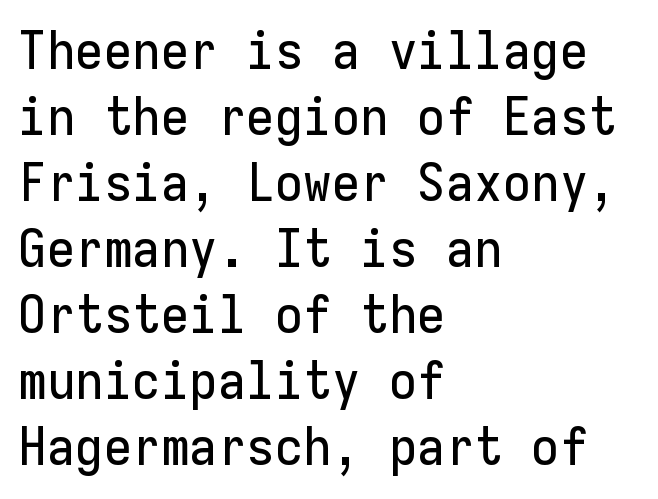
Caption: multi-line text, flush left, ragged right. Caption: standard tracking, unaltered. The glyphs are unaccompanied by any horizontal stroke below them. This sample has the even, mechanical cadence of fixed-width lettering. Nope, no serifs anywhere on these letters. You can tell it's not italic because the verticals are truly vertical.
